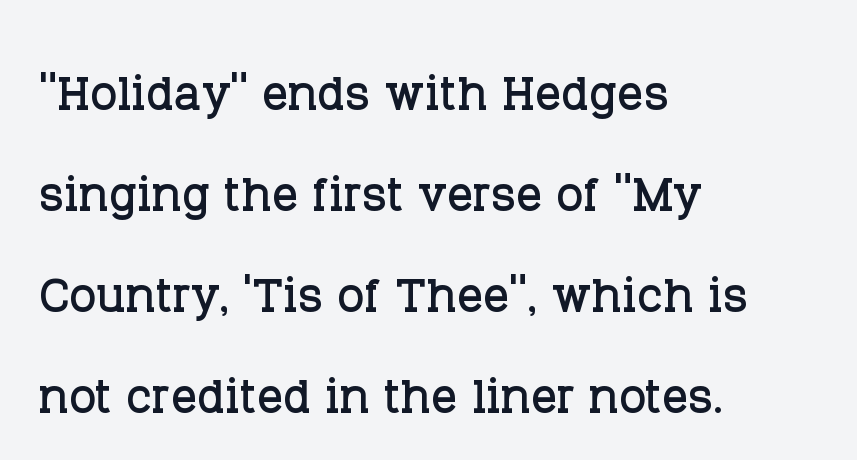
These lines stack with their left ends in a neat column. The block of text has a typical density, with ordinary space between rows. Do the characters align in a grid? No, the font is proportional. You can tell it's not italic because the verticals are truly vertical.
